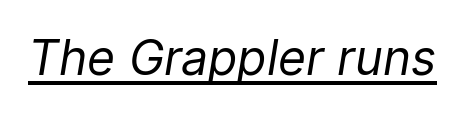
{"italic": "yes", "lean": "right", "slant_degrees": 9, "bold": "no", "weight": "regular", "width": "normal", "stroke_contrast": "low", "x_height": "medium", "monospaced": "no", "underline": "yes", "letter_spacing": "normal", "letter_spacing_em": 0.0, "glyph_px": 48}
